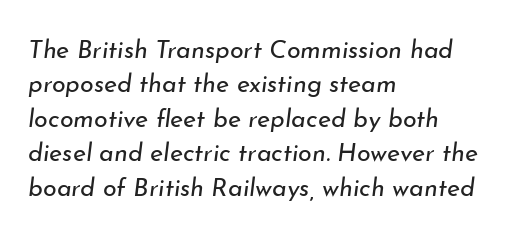
Q: Is the text bold? A: No.
Q: Is the text italic (slanted)? A: Yes, it leans right by about 7 degrees.
Q: Is the text underlined? A: No.
Q: How is the paragraph aligned? A: Left-aligned.
Q: Is the spacing between letters normal or unusually wide? A: Normal.
Q: Is the spacing between lines tight, normal or loose? A: Normal.
